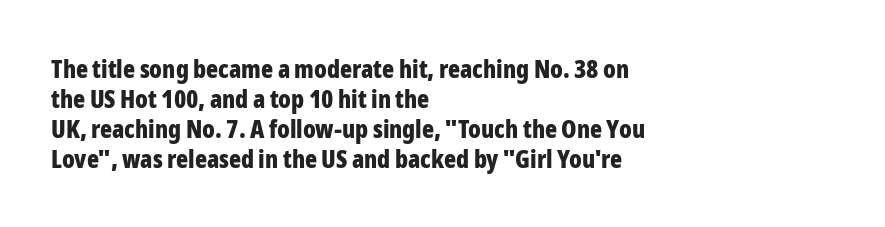
Q: Is the text bold? A: Yes.
Q: Is the text italic (slanted)? A: No, it is upright.
Q: Is the text underlined? A: No.
Q: How is the paragraph aligned? A: Left-aligned.
Q: Is the spacing between letters normal or unusually wide? A: Normal.
